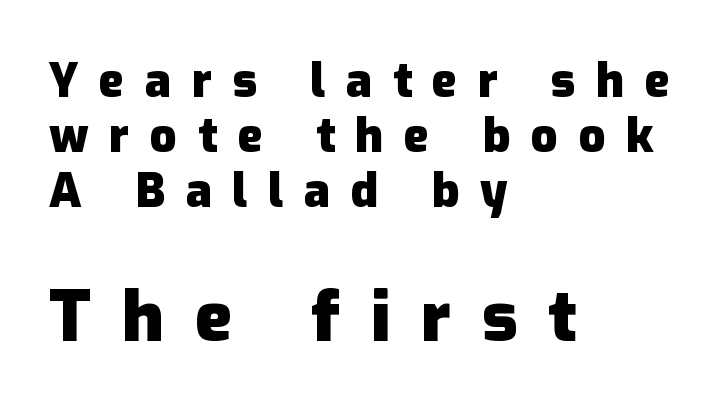
{"serif": "no", "italic": "no", "bold": "yes", "weight": "heavy", "width": "normal", "stroke_contrast": "low", "x_height": "medium", "monospaced": "no", "underline": "no", "align": "left", "line_spacing_ratio": 1.17, "letter_spacing": "wide", "letter_spacing_em": 0.44, "larger_block": "second", "size_ratio": 1.49, "glyph_px": 70}
